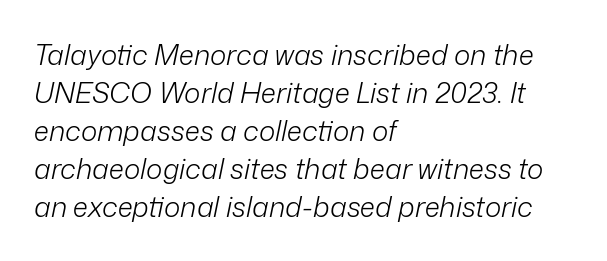
The image shows 28 px light type, italic (leaning right); set left-aligned, normal line spacing (1.36x), normal letter spacing, not underlined; low stroke contrast and a medium x-height.
